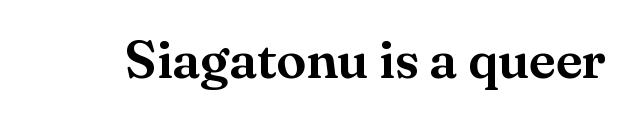
Q: Is the text italic (slanted)? A: No, it is upright.
Q: Is the typeface a serif or a sans-serif typeface? A: Serif.
Q: Is the text underlined? A: No.
Q: Is the spacing between letters normal or unusually wide? A: Normal.
Q: Width (condensed, normal, or wide)? A: Normal.
Q: Stroke contrast? A: Medium.
Q: x-height? A: Small.
Q: Monospaced? A: No.
